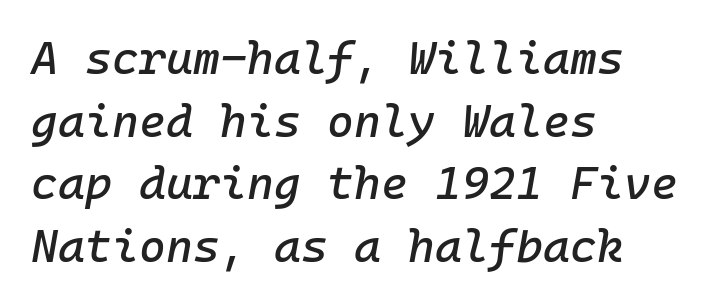
When letters slant like this, we call the style italic. Plain, unruled lines of type. The passage shown is typed in a monospace face where columns stay perfectly aligned. Caption: standard tracking, unaltered. A typesetter would call this leading conventional body-copy spacing. Each line starts at the same left margin while the right side varies.
